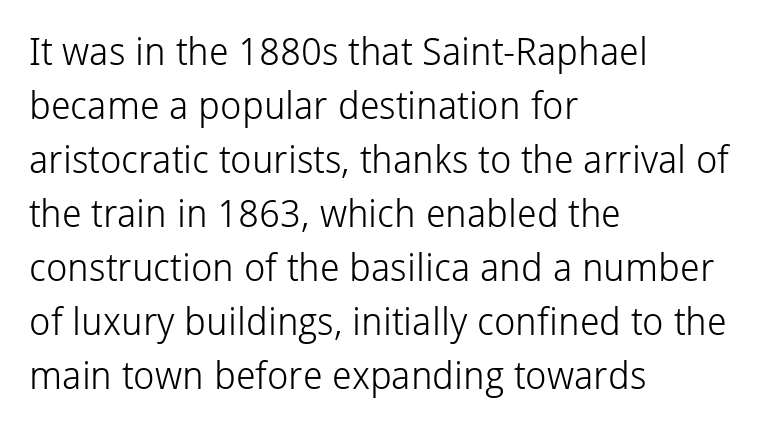
Q: Is the text bold? A: No.
Q: Is the text italic (slanted)? A: No, it is upright.
Q: Is the typeface a serif or a sans-serif typeface? A: Sans-serif.
Q: Is the text underlined? A: No.
Q: How is the paragraph aligned? A: Left-aligned.
Q: Is the spacing between letters normal or unusually wide? A: Normal.
Q: Is the spacing between lines tight, normal or loose? A: Normal.
Q: Width (condensed, normal, or wide)? A: Normal.
Q: Stroke contrast? A: Low.
Q: x-height? A: Medium.
Q: Monospaced? A: No.
